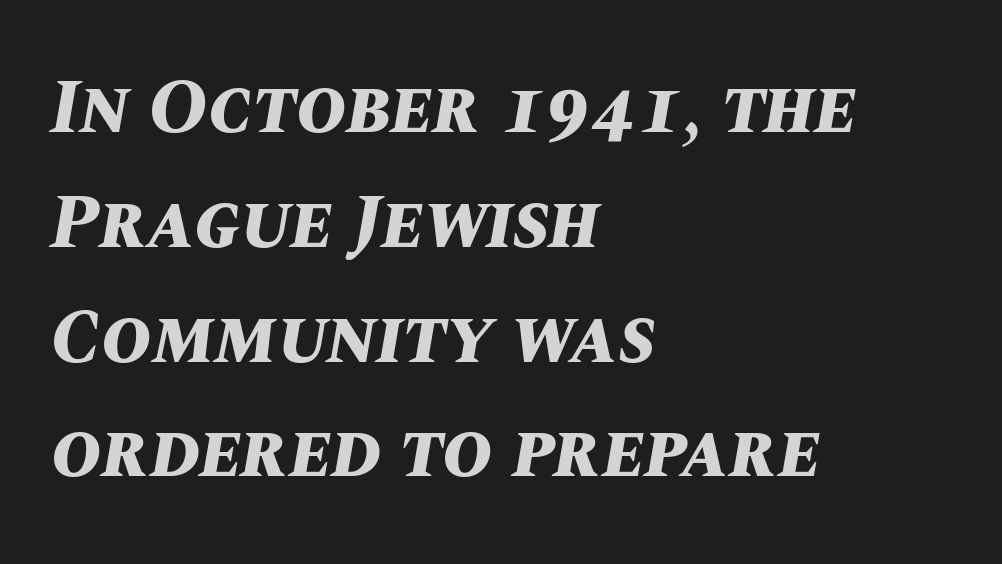
Q: Is the text bold? A: Yes.
Q: Is the text italic (slanted)? A: Yes, it leans right by about 10 degrees.
Q: Is the text underlined? A: No.
Q: How is the paragraph aligned? A: Left-aligned.
Q: Is the spacing between letters normal or unusually wide? A: Normal.
Q: Is the spacing between lines tight, normal or loose? A: Normal.
Q: Width (condensed, normal, or wide)? A: Normal.
Q: Stroke contrast? A: Medium.
Q: x-height? A: Large.
Q: Monospaced? A: No.
